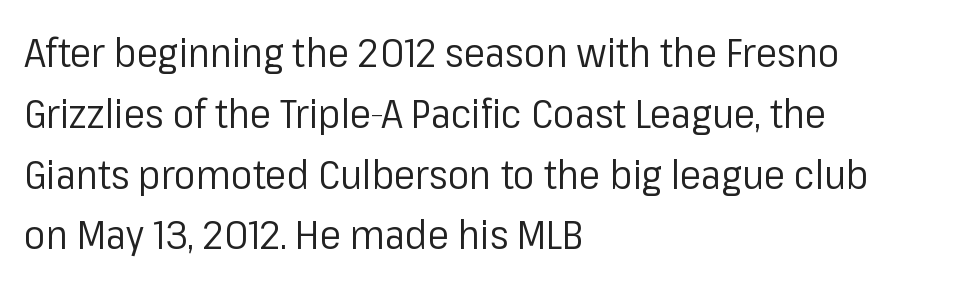
Any mark beneath the type? The region is blank. Weight: regular or lighter. Honestly, the letter spacing is just normal — you wouldn't notice it. The setting favours the left margin, as ordinary paragraphs usually do.
